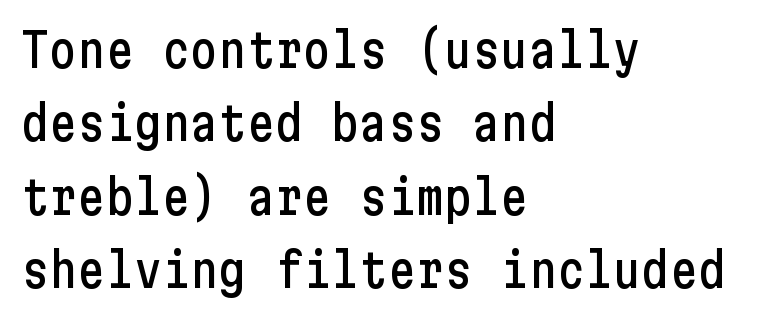
The image shows 47 px condensed sans-serif type, upright; set left-aligned, normal line spacing (1.56x), normal letter spacing, not underlined; low stroke contrast and a medium x-height.
